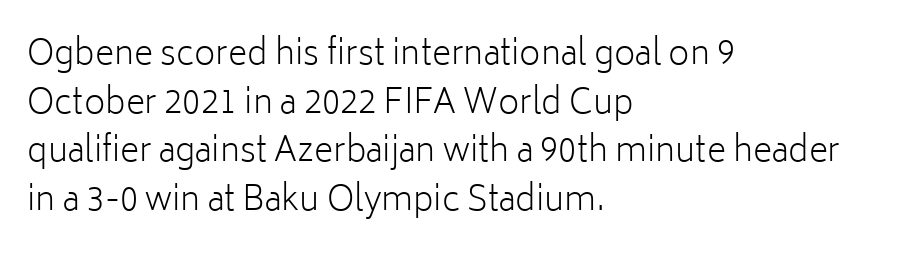
Does the type have serifs? No, each stem ends abruptly. The glyphs are unaccompanied by any horizontal stroke below them. The paragraph has a hard left edge and a soft right edge. Look at the tracking — it's just the regular setting, nothing added. Caption: face not bold, strokes unweighted. Regular leading.
